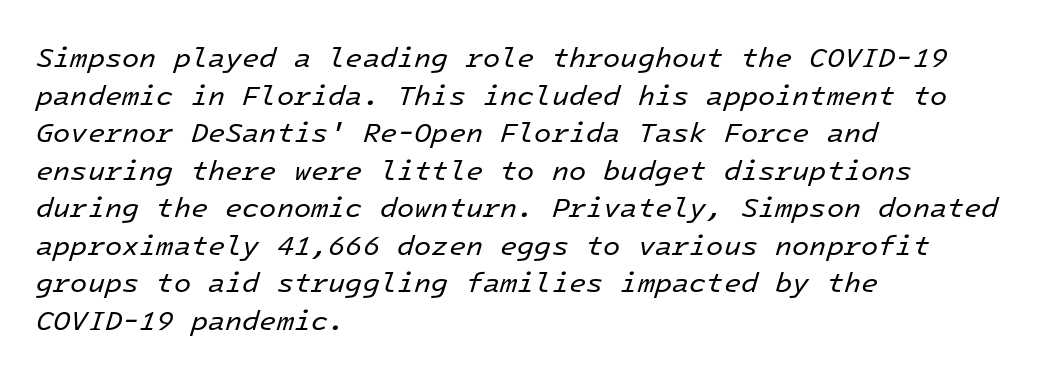
The rendering uses typewriter-style spacing with identical character cells. The letterforms sit shoulder to shoulder at normal distance. Every character sits at an angle, as italics do. The strokes are not fattened; the text isn't bold.
